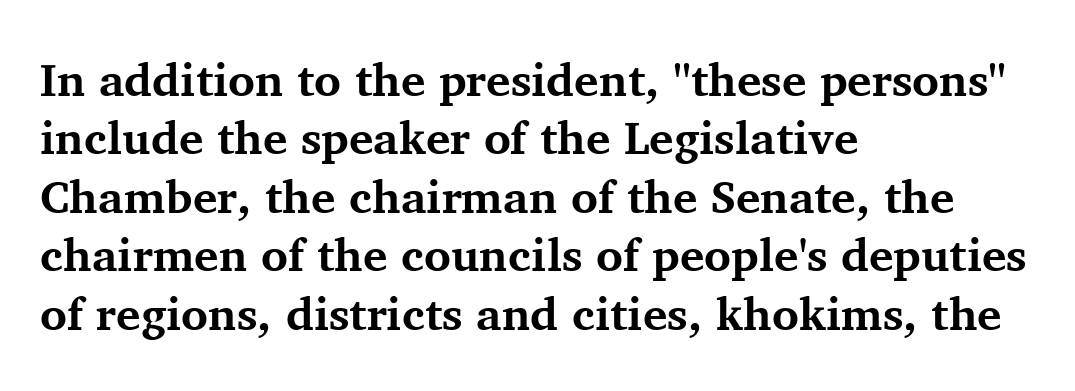
Think of a printed novel: that variable character pitch is what you see here. Little horizontal feet cap the strokes, marking this as serif type. The rendering uses a bold face; every stroke is thick and dark. The leading is moderate, giving the passage an even texture. The space directly below the letters is spotless. Does the lettering tilt? It doesn't — this is upright.
